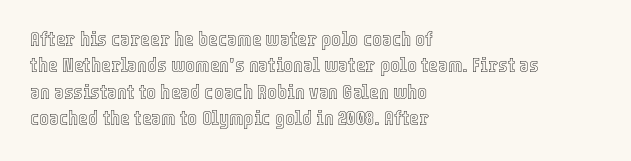
{"italic": "no", "underline": "no", "align": "left", "line_spacing": "normal", "line_spacing_ratio": 1.26, "letter_spacing": "normal", "letter_spacing_em": 0.0, "glyph_px": 21}
